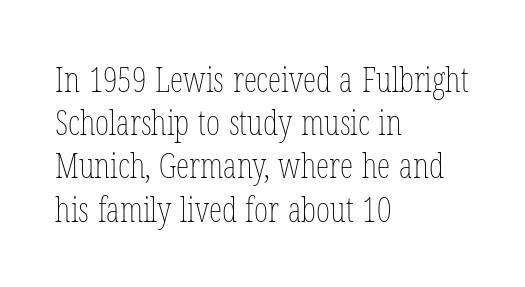
Q: Is the text bold? A: No.
Q: Is the text italic (slanted)? A: No, it is upright.
Q: Is the text underlined? A: No.
Q: How is the paragraph aligned? A: Left-aligned.
Q: Is the spacing between letters normal or unusually wide? A: Normal.
Q: Is the spacing between lines tight, normal or loose? A: Normal.
Q: Width (condensed, normal, or wide)? A: Condensed.
Q: Stroke contrast? A: Low.
Q: x-height? A: Medium.
Q: Monospaced? A: No.
